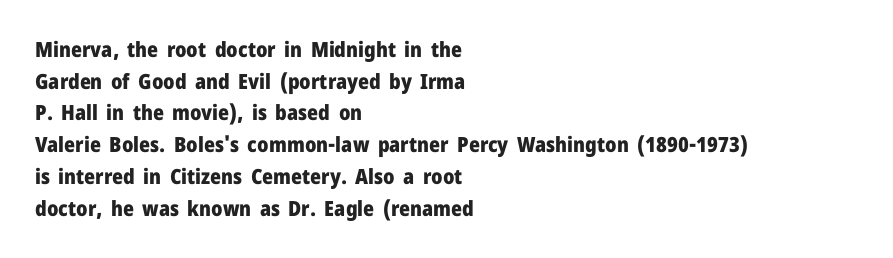
{"italic": "no", "bold": "yes", "underline": "no", "align": "left", "line_spacing": "normal", "line_spacing_ratio": 1.51, "letter_spacing": "normal", "letter_spacing_em": 0.0, "glyph_px": 21}
